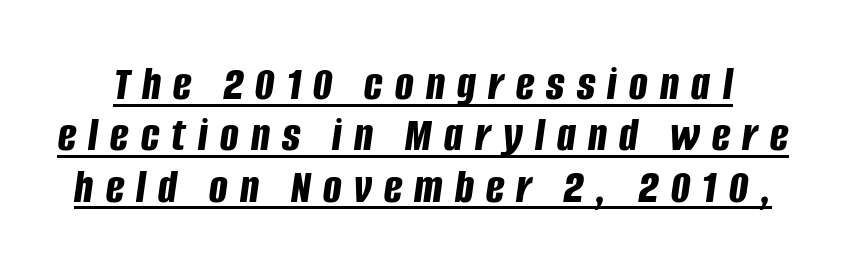
{"italic": "yes", "lean": "right", "slant_degrees": 8, "bold": "yes", "weight": "bold", "width": "condensed", "stroke_contrast": "low", "x_height": "large", "monospaced": "no", "underline": "yes", "line_spacing": "tight", "line_spacing_ratio": 1.05, "letter_spacing": "wide", "letter_spacing_em": 0.25, "glyph_px": 49}
